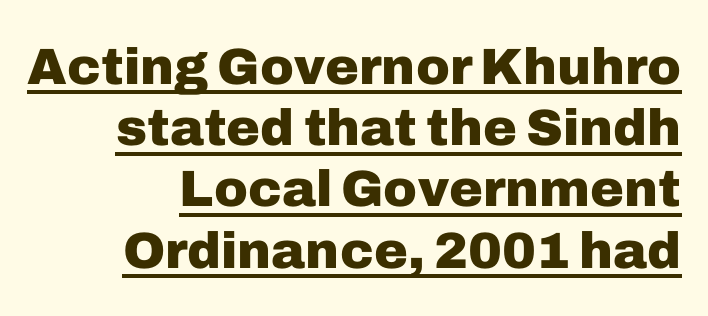
Q: Is the text bold? A: Yes.
Q: Is the text italic (slanted)? A: No, it is upright.
Q: Is the typeface a serif or a sans-serif typeface? A: Sans-serif.
Q: Is the text underlined? A: Yes.
Q: How is the paragraph aligned? A: Right-aligned.
Q: Is the spacing between letters normal or unusually wide? A: Normal.
Q: Width (condensed, normal, or wide)? A: Normal.
Q: Stroke contrast? A: Low.
Q: x-height? A: Medium.
Q: Monospaced? A: No.
